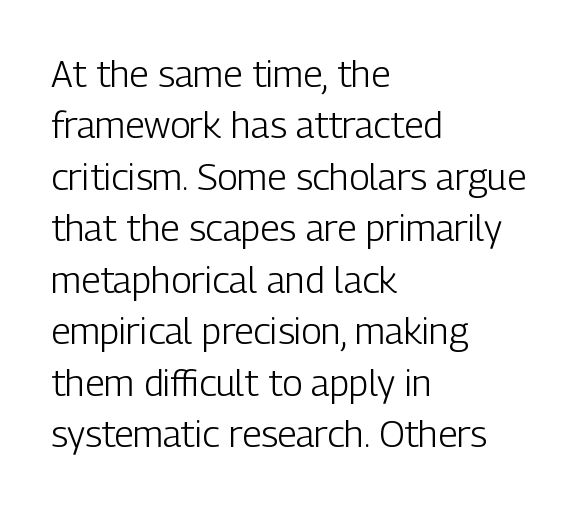
This is roman type, the default non-slanted kind. The gap between lines stays unmarked. The line texture is even and compact thanks to regular tracking. Vertically, the passage feels balanced, rows spaced as you'd expect. The rendering uses natural spacing where letterforms have individual widths.
